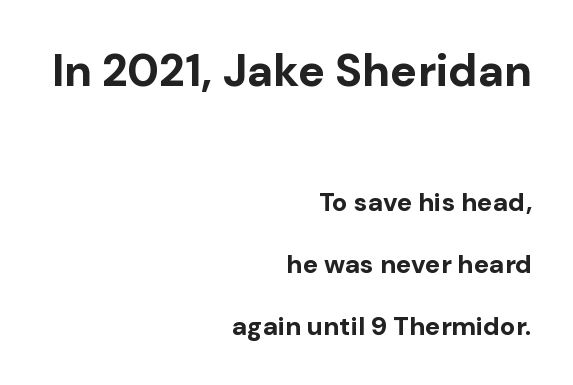
A great deal of white space separates one row of letters from the next. Each line ends at the same right margin while the left side varies. Is this a fixed-width face? No — the glyphs have proportional, varying widths. The face used here is a sans, in the tradition of grotesques and geometrics.
